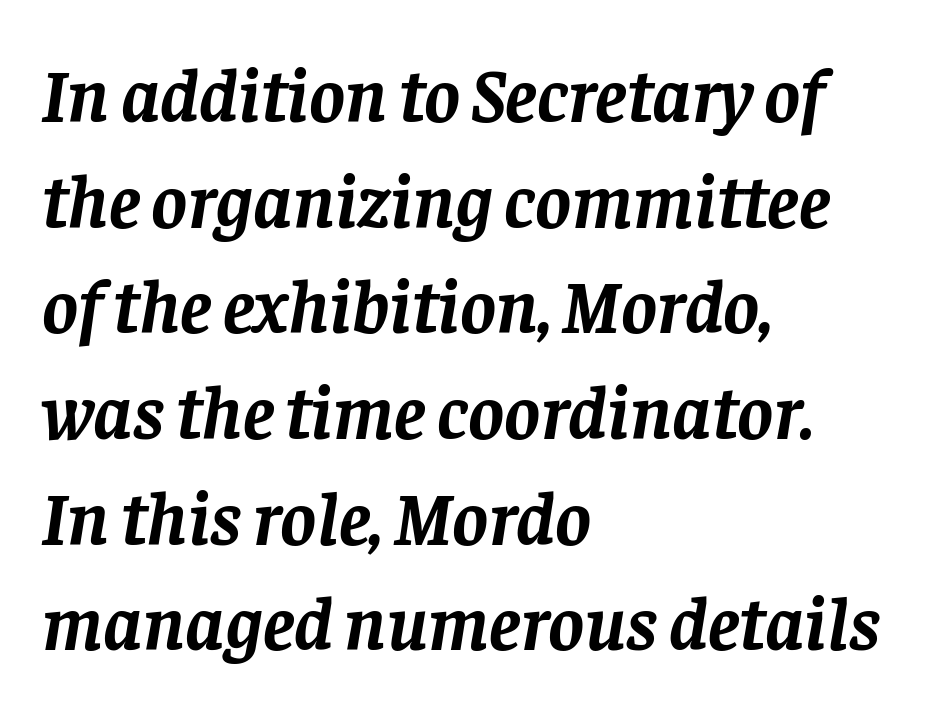
The image shows 76 px semibold serif type, italic (leaning right); set left-aligned, normal line spacing (1.39x), normal letter spacing, not underlined; low stroke contrast and a large x-height.
